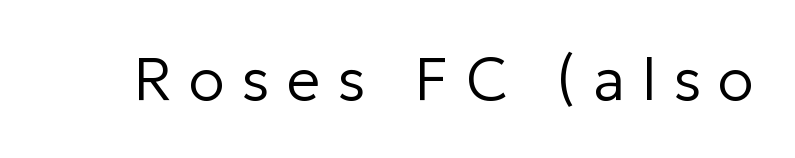
The image shows 60 px regular-weight sans-serif type, upright; set unusually wide letter spacing (+0.28 em), not underlined; low stroke contrast and a medium x-height.
